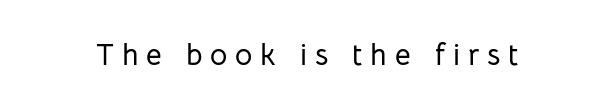
Q: Is the text italic (slanted)? A: No, it is upright.
Q: Is the typeface a serif or a sans-serif typeface? A: Sans-serif.
Q: Is the text underlined? A: No.
Q: Is the spacing between letters normal or unusually wide? A: Unusually wide.
Q: Width (condensed, normal, or wide)? A: Normal.
Q: Stroke contrast? A: Low.
Q: x-height? A: Medium.
Q: Monospaced? A: No.
